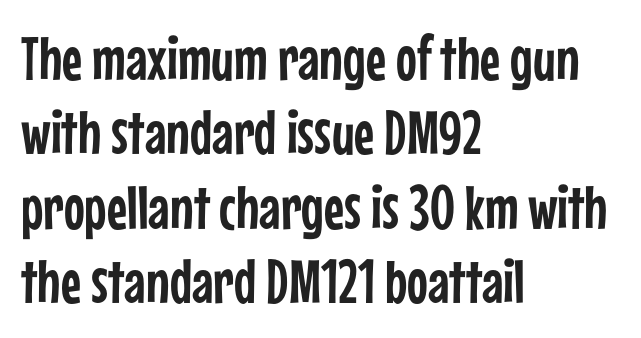
The lettering stays uniformly vertical, giving the passage a roman look. Do the characters align in a grid? No, the font is proportional. Descender tails drop into unmarked territory. Spacing between characters is what you'd get straight out of the box. Stroke terminals: plain, sans-serif. Notice how the passage keeps a crisp vertical edge on the left only.
